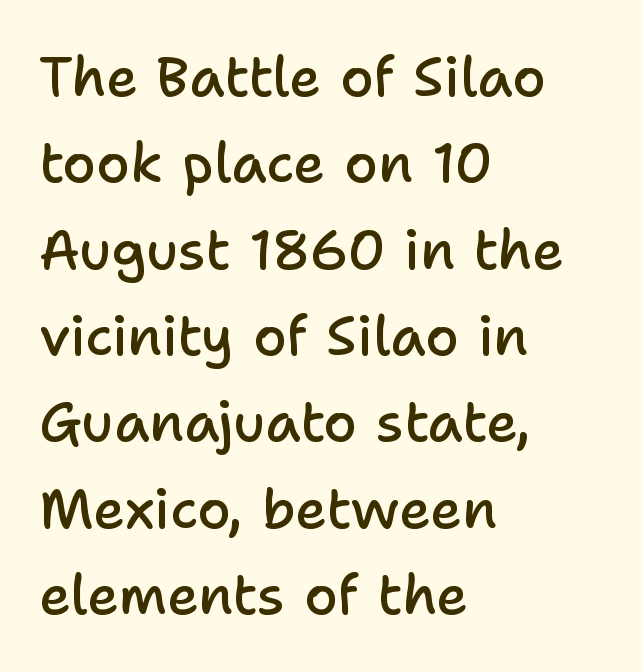
Q: Is the text bold? A: Semi-bold.
Q: Is the text italic (slanted)? A: No, it is upright.
Q: Is the typeface a serif or a sans-serif typeface? A: Sans-serif.
Q: Is the text underlined? A: No.
Q: How is the paragraph aligned? A: Left-aligned.
Q: Is the spacing between letters normal or unusually wide? A: Normal.
Q: Is the spacing between lines tight, normal or loose? A: Normal.
Q: Width (condensed, normal, or wide)? A: Normal.
Q: Stroke contrast? A: Low.
Q: x-height? A: Medium.
Q: Monospaced? A: No.
